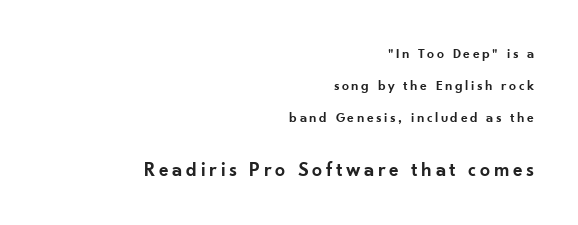
A semibold gives these letters moderate extra thickness, short of bold. Check the space under the baseline: it is left empty. Whoever set this chose breathing room over compactness in the vertical rhythm. This is the regular roman posture of the typeface. If you drew a ruler down the right edge, every line would touch it.
